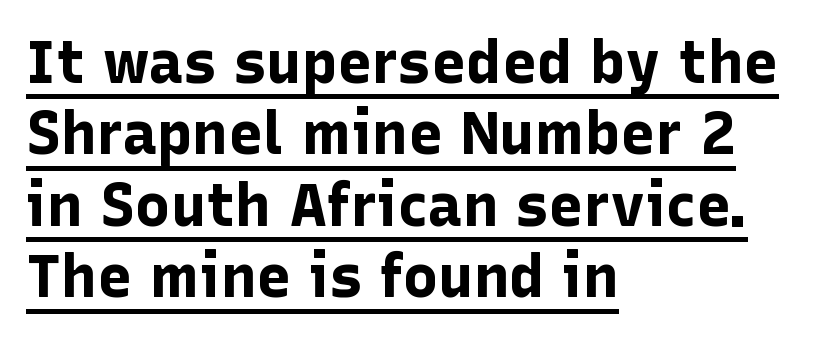
This is underlined copy, the kind a proofreader might mark for attention. Note: no serifs on the glyphs. No italicization has been applied; the sample stays upright. Set as a true bold cut, around the 700 mark. Default kerning and tracking; the words read as compact shapes. In CSS terms this would be text-align: left.
